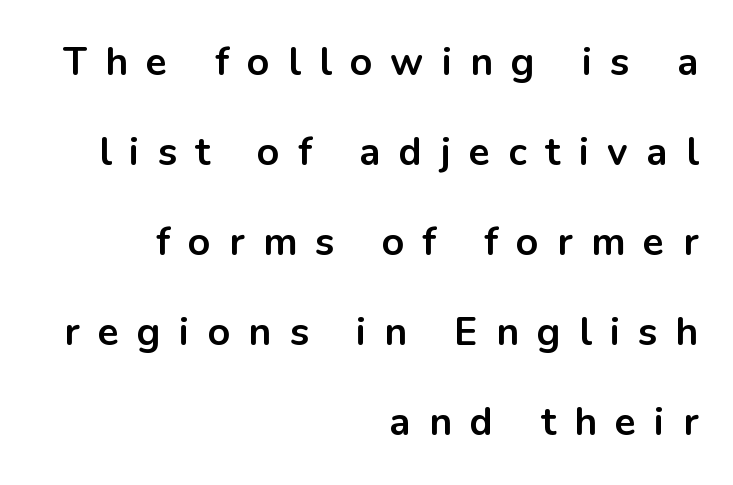
How are the letters spaced? Widely, with obvious added tracking. Do the characters align in a grid? No, the font is proportional. Which margin do the lines hug? The right one — the left edge is uneven. The lettering stays uniformly vertical, giving the passage a roman look.
